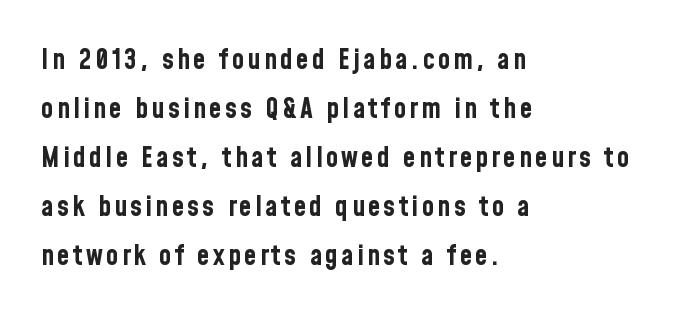
{"serif": "no", "italic": "no", "bold": "yes", "weight": "bold", "width": "condensed", "stroke_contrast": "low", "x_height": "medium", "monospaced": "no", "underline": "no", "align": "left", "line_spacing_ratio": 1.75, "glyph_px": 28}
